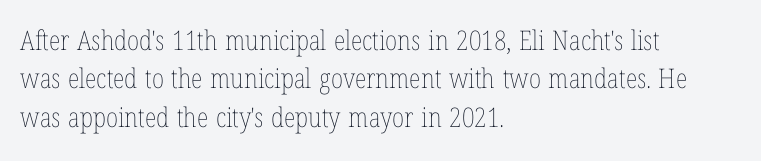
Q: Is the text bold? A: No.
Q: Is the text italic (slanted)? A: No, it is upright.
Q: Is the text underlined? A: No.
Q: How is the paragraph aligned? A: Left-aligned.
Q: Is the spacing between letters normal or unusually wide? A: Normal.
Q: Is the spacing between lines tight, normal or loose? A: Normal.
